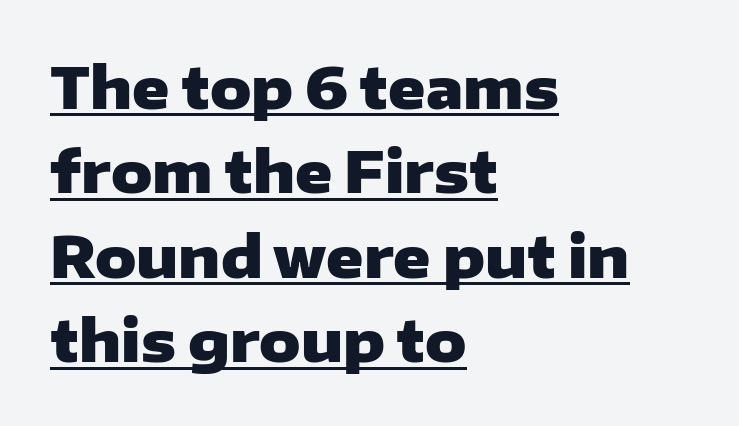
Q: Is the text bold? A: Yes.
Q: Is the text italic (slanted)? A: No, it is upright.
Q: Is the typeface a serif or a sans-serif typeface? A: Sans-serif.
Q: Is the text underlined? A: Yes.
Q: How is the paragraph aligned? A: Left-aligned.
Q: Is the spacing between letters normal or unusually wide? A: Normal.
Q: Is the spacing between lines tight, normal or loose? A: Normal.
Q: Width (condensed, normal, or wide)? A: Wide.
Q: Stroke contrast? A: Low.
Q: x-height? A: Medium.
Q: Monospaced? A: No.
